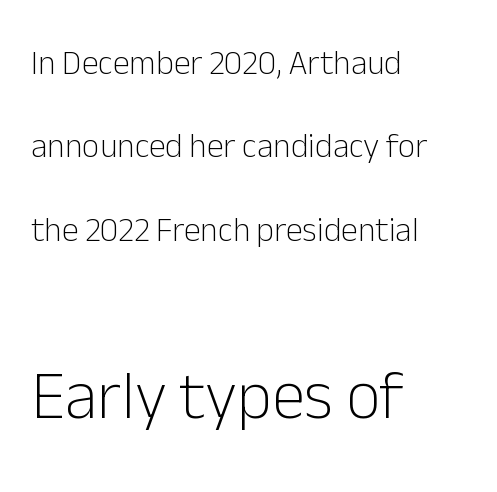
The weight would be labelled regular, book, light, or lighter still. Each row of text sits above clean, open space. No extra tracking has been applied to these lines. Varying glyph widths throughout — classic text-font behaviour. When letters stand straight like this, we call the style roman or upright. Loosely led — the rows are spread out.
